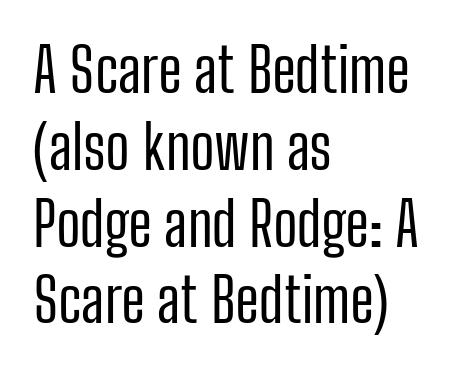
Q: Is the text bold? A: No.
Q: Is the text italic (slanted)? A: No, it is upright.
Q: Is the typeface a serif or a sans-serif typeface? A: Sans-serif.
Q: Is the text underlined? A: No.
Q: How is the paragraph aligned? A: Left-aligned.
Q: Is the spacing between letters normal or unusually wide? A: Normal.
Q: Is the spacing between lines tight, normal or loose? A: Normal.
Q: Width (condensed, normal, or wide)? A: Condensed.
Q: Stroke contrast? A: Low.
Q: x-height? A: Medium.
Q: Monospaced? A: No.
